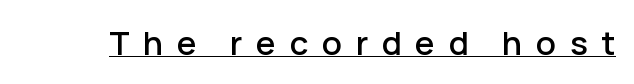
Q: Is the text italic (slanted)? A: No, it is upright.
Q: Is the typeface a serif or a sans-serif typeface? A: Sans-serif.
Q: Is the text underlined? A: Yes.
Q: Is the spacing between letters normal or unusually wide? A: Unusually wide.
Q: Width (condensed, normal, or wide)? A: Normal.
Q: Stroke contrast? A: Low.
Q: x-height? A: Medium.
Q: Monospaced? A: No.
